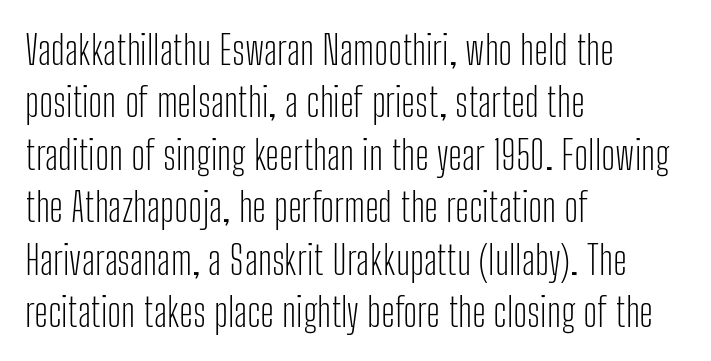
Characters follow at the spacing the type designer built in. Italic? Not at all — the glyphs are vertical. One-word summary of the alignment: left. Whoever set this chose a conventional vertical rhythm.
